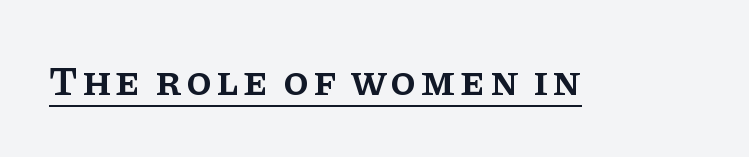
The image shows 41 px semibold serif type, upright; set underlined; low stroke contrast and a large x-height.
